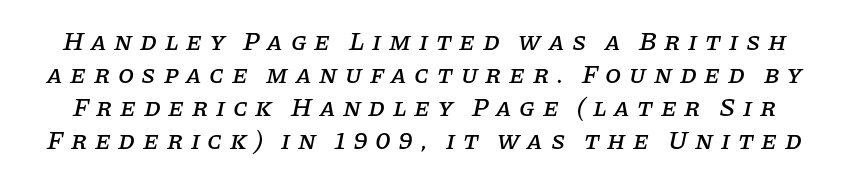
The rows are spaced the way most documents space them. Italic: yes, the glyphs are oblique. Check the space under the baseline: it is left empty. You could only call the tracking loose — the letters float apart.
